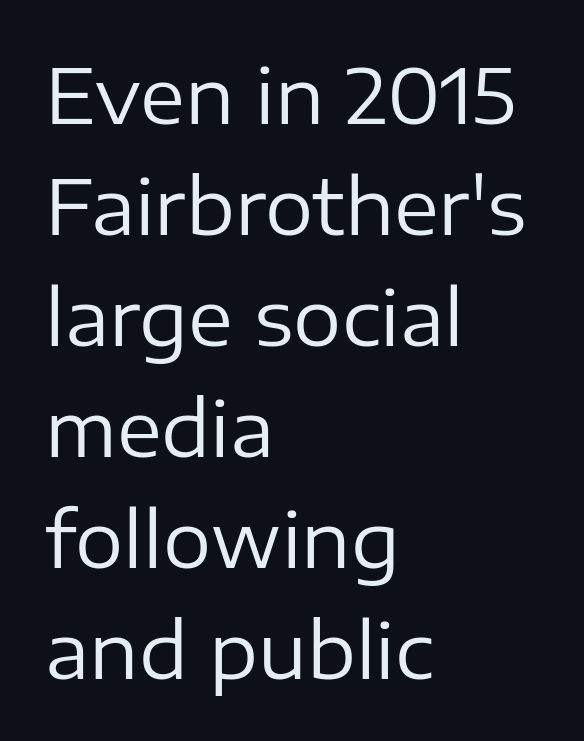
There is no visible air inserted between adjacent glyphs. A quiet, ordinary-to-light weight characterises the typeface. The strip under each line holds only bare page. A typesetter would call this proportional, since set widths differ per character.
